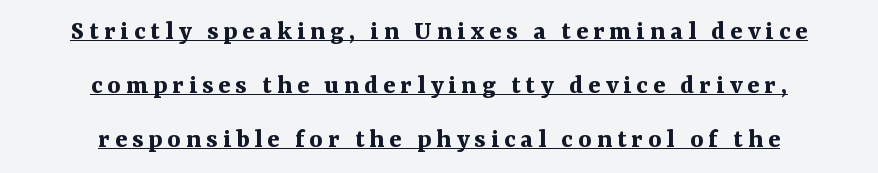
The image shows 28 px bold serif type, upright; set centered, loose line spacing (1.92x), underlined; medium stroke contrast and a medium x-height.
